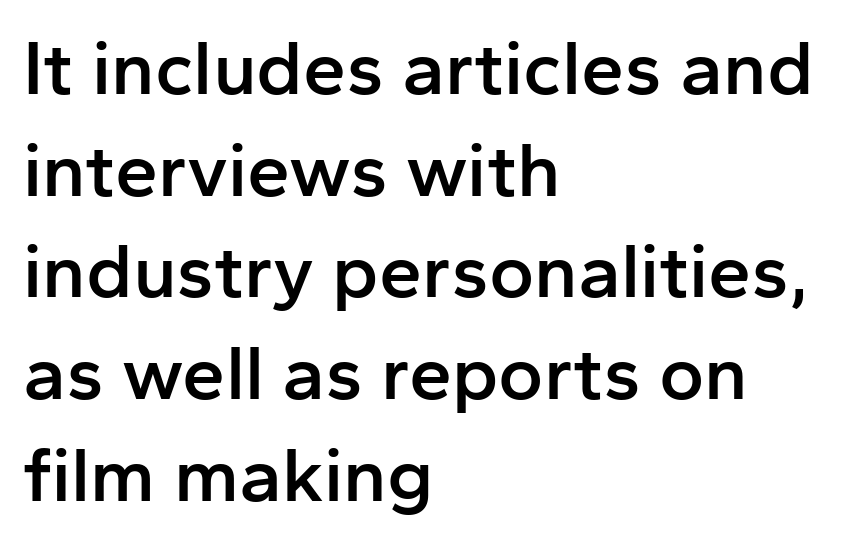
The font is running at a semibold setting, under full bold. Is there much room between lines? A standard amount, neither cramped nor airy. Character widths vary here, with narrow letters taking less room than wide ones. Line starts are locked; line ends wander. What kind of face is this? One without serifs — a sans. Tall strokes in this sample are plumb rather than angled.
